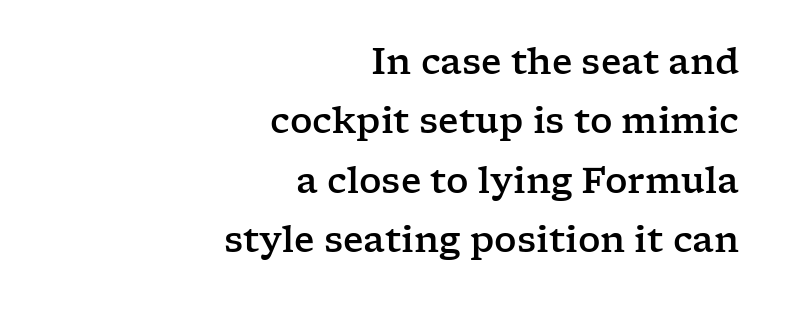
The rendering uses a moderate line-height, typical for paragraphs. The gap between lines stays unmarked. This is the regular roman posture of the typeface. Typographically, this falls in the serif category. This rendering leaves character spacing at its baseline value.
